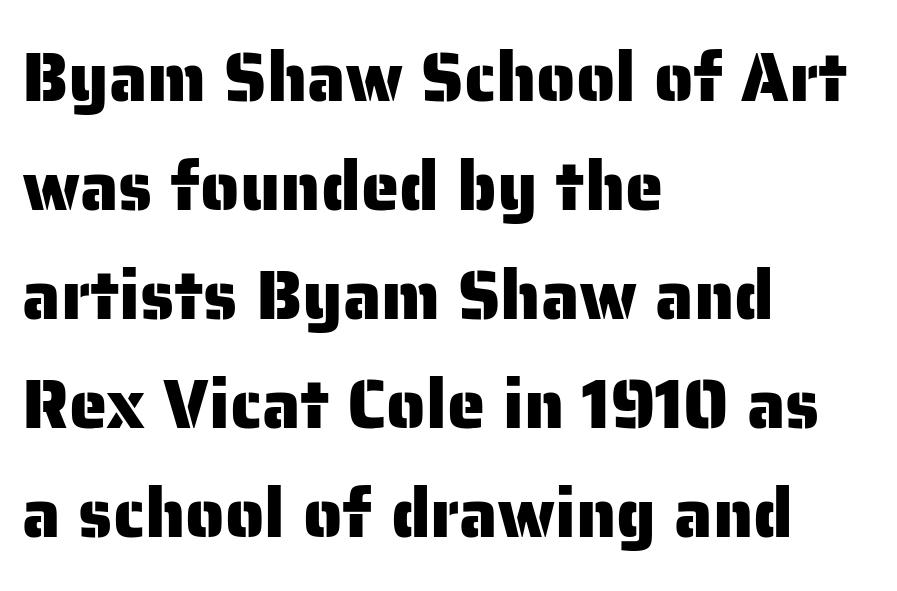
The image shows 69 px sans-serif type, upright; set left-aligned, normal line spacing (1.58x), normal letter spacing, not underlined; low stroke contrast and a medium x-height.
